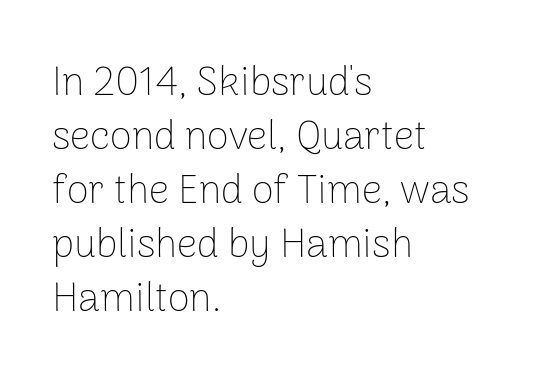
Q: Is the text bold? A: No.
Q: Is the text italic (slanted)? A: No, it is upright.
Q: Is the typeface a serif or a sans-serif typeface? A: Sans-serif.
Q: Is the text underlined? A: No.
Q: How is the paragraph aligned? A: Left-aligned.
Q: Is the spacing between letters normal or unusually wide? A: Normal.
Q: Is the spacing between lines tight, normal or loose? A: Normal.
Q: Width (condensed, normal, or wide)? A: Normal.
Q: Stroke contrast? A: Low.
Q: x-height? A: Medium.
Q: Monospaced? A: No.
